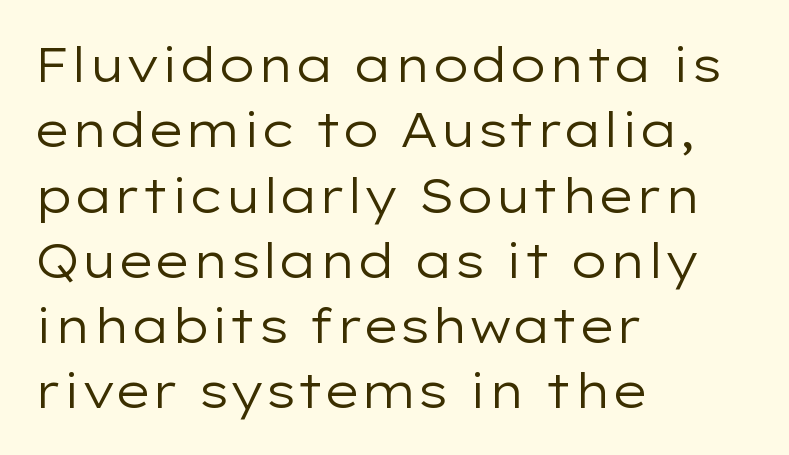
Q: Is the text bold? A: No.
Q: Is the text italic (slanted)? A: No, it is upright.
Q: Is the typeface a serif or a sans-serif typeface? A: Sans-serif.
Q: Is the text underlined? A: No.
Q: How is the paragraph aligned? A: Left-aligned.
Q: Is the spacing between letters normal or unusually wide? A: Normal.
Q: Is the spacing between lines tight, normal or loose? A: Normal.
Q: Width (condensed, normal, or wide)? A: Wide.
Q: Stroke contrast? A: Low.
Q: x-height? A: Medium.
Q: Monospaced? A: No.
